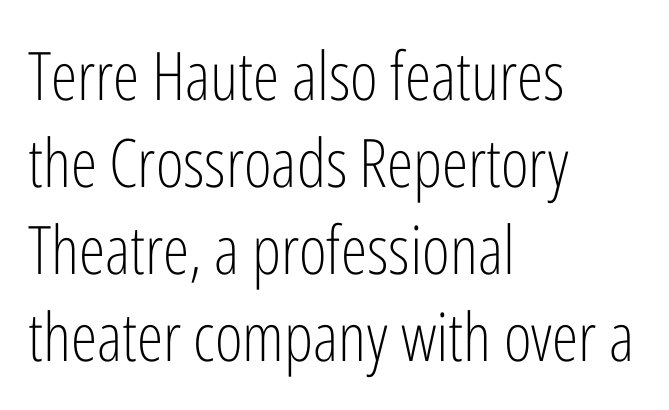
The image shows 67 px light, condensed sans-serif type, upright; set left-aligned, normal line spacing (1.3x), normal letter spacing, not underlined; low stroke contrast and a medium x-height.
